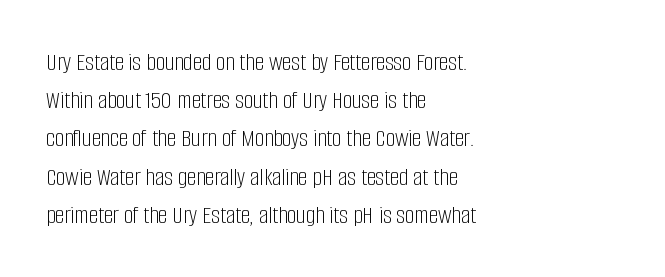
Q: Is the text bold? A: No.
Q: Is the text italic (slanted)? A: No, it is upright.
Q: Is the text underlined? A: No.
Q: How is the paragraph aligned? A: Left-aligned.
Q: Is the spacing between letters normal or unusually wide? A: Normal.
Q: Is the spacing between lines tight, normal or loose? A: Normal.
